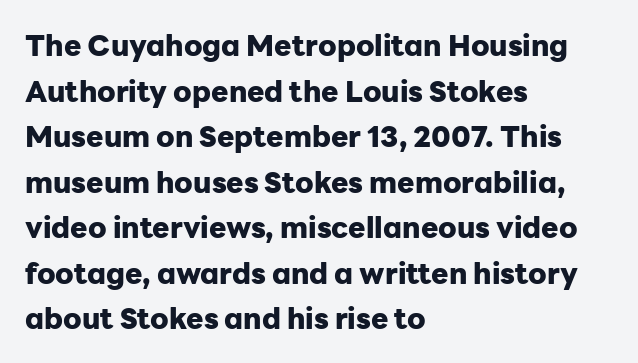
{"serif": "no", "italic": "no", "bold": "yes", "weight": "heavy", "width": "normal", "stroke_contrast": "low", "x_height": "medium", "monospaced": "no", "underline": "no", "align": "left", "line_spacing": "normal", "line_spacing_ratio": 1.57, "letter_spacing": "normal", "letter_spacing_em": 0.0, "glyph_px": 29}
